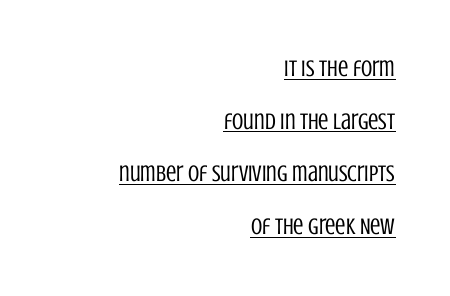
Think standard paragraph weight, or any step lighter than that. Caption: lettering with a line underneath. Does the lettering tilt? It doesn't — this is upright. Vertical spacing — loose. Each word holds together tightly as a unit, with standard inter-letter gaps. Casual observation: everything's shoved over to the right.
